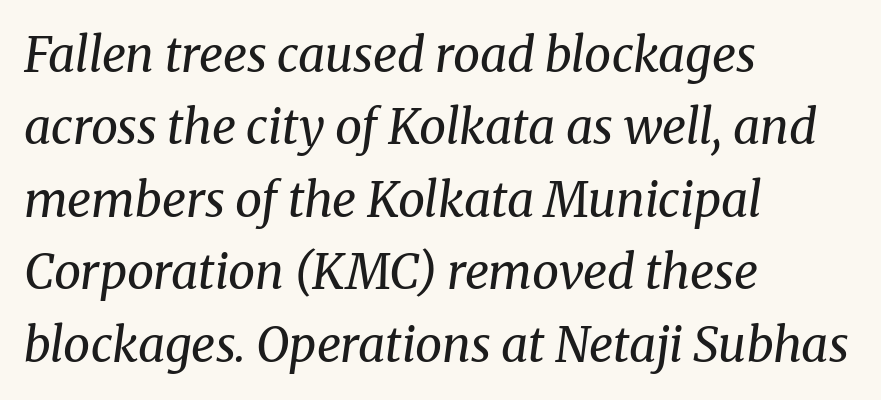
The image shows 48 px regular-weight serif type, italic (leaning right); set left-aligned, normal line spacing (1.51x), normal letter spacing, not underlined; medium stroke contrast and a medium x-height.
